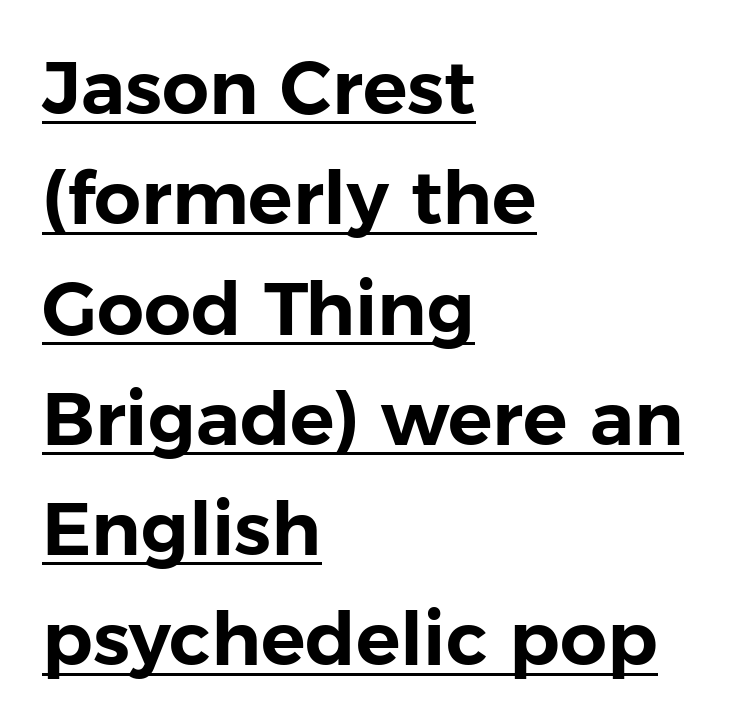
The image shows 74 px sans-serif type, upright; set left-aligned, normal line spacing (1.49x), normal letter spacing, underlined; low stroke contrast and a medium x-height.
